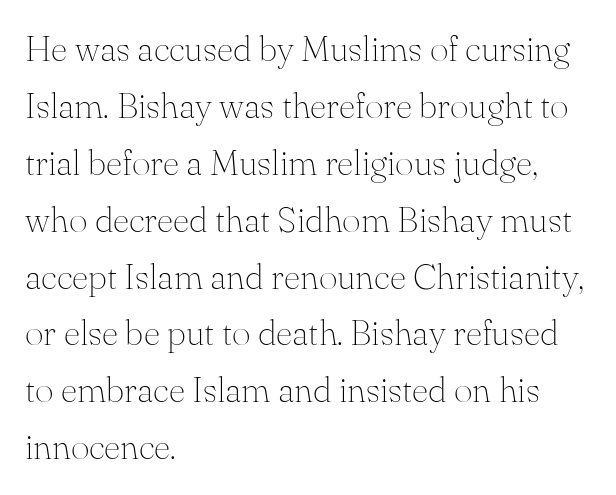
This is not heavy type; no bold has been used. Teacher's note: observe the even left margin — that is flush-left alignment. Varying glyph widths throughout — classic text-font behaviour. I'd call this a serif setting — the letters wear small feet. Rows of type keep a routine distance in the vertical direction.
